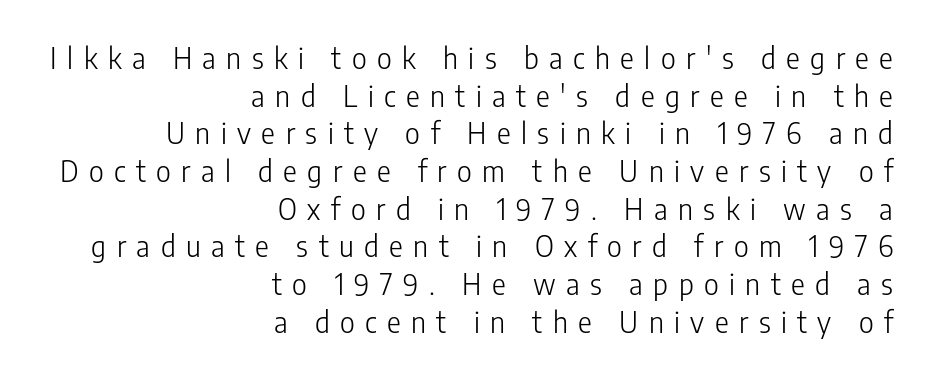
You can tell from the bare stems that sans-serif type was used. Spacing between characters has been opened up far beyond the box default. It's the straight-up-and-down kind of type. Vertical spacing — default. The characters are drawn with everyday or finer stroke widths.
